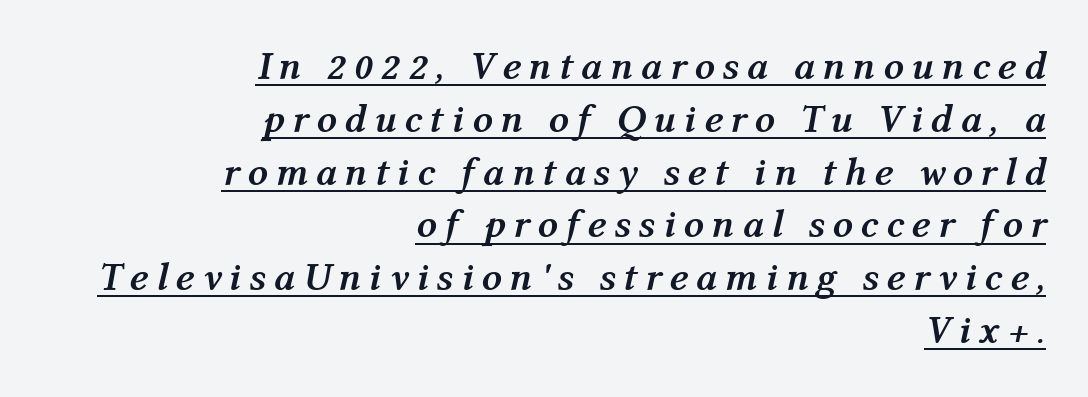
{"italic": "yes", "lean": "right", "slant_degrees": 12, "bold": "yes", "weight": "semibold", "width": "normal", "stroke_contrast": "medium", "x_height": "medium", "monospaced": "no", "underline": "yes", "align": "right", "line_spacing": "normal", "line_spacing_ratio": 1.32, "glyph_px": 40}
